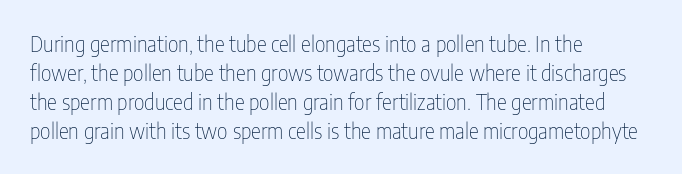
The image shows 21 px text type, upright; set left-aligned, normal line spacing (1.38x), normal letter spacing, not underlined.
